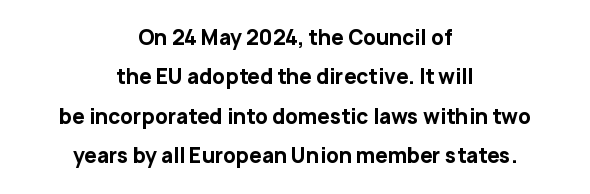
As a designer I'd log this as weight 700, bold. Honestly, the letter spacing is just normal — you wouldn't notice it. Tall strokes in this sample are plumb rather than angled. These lines stand farther apart than default settings would place them. Underline: absent.
